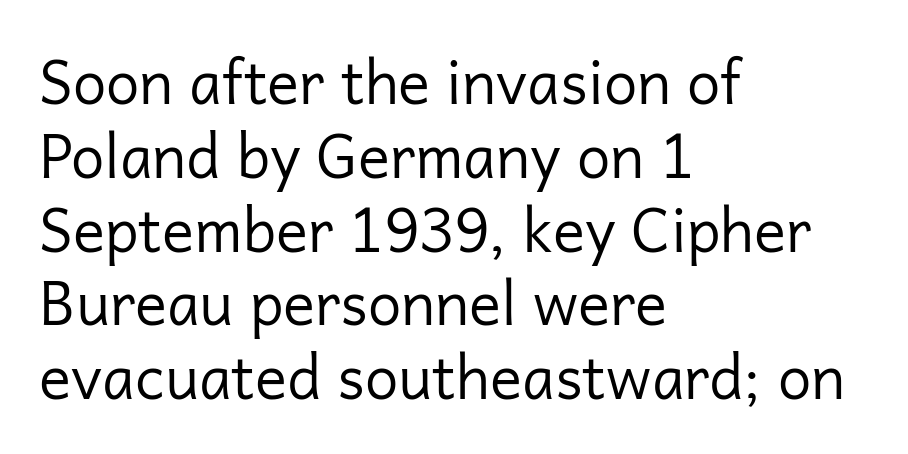
Letterform terminals end flat and unadorned throughout the passage. Underlining? Definitely not there. Note the varied advance widths — an 'i' is clearly narrower than an 'm'. Each stroke keeps to a modest, everyday thickness or less. What stands out about the letter spacing? Nothing — it is the standard amount. The specimen reads as upright at a glance.
